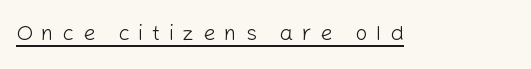
{"italic": "no", "bold": "no", "underline": "yes", "letter_spacing": "wide", "letter_spacing_em": 0.39, "glyph_px": 22}
